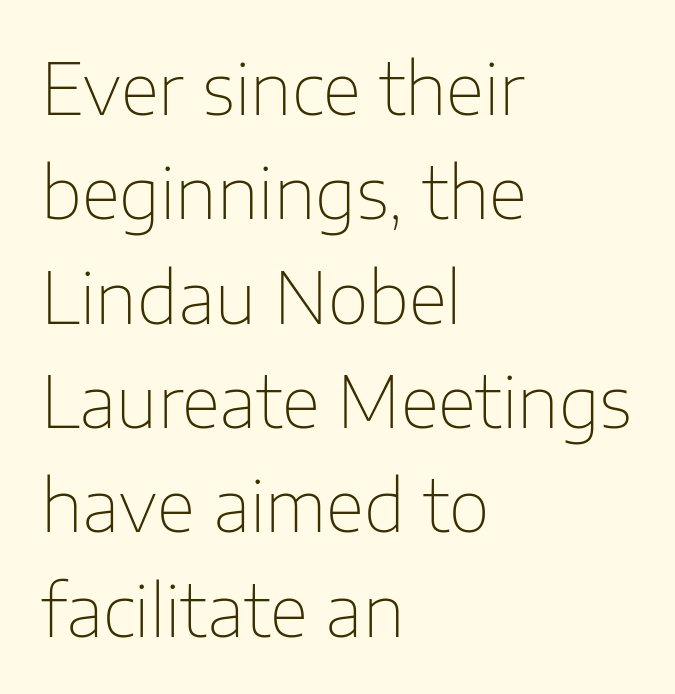
{"serif": "no", "italic": "no", "bold": "no", "weight": "thin", "width": "normal", "stroke_contrast": "low", "x_height": "medium", "monospaced": "no", "underline": "no", "align": "left", "line_spacing": "normal", "line_spacing_ratio": 1.47, "letter_spacing": "normal", "letter_spacing_em": 0.0, "glyph_px": 71}
